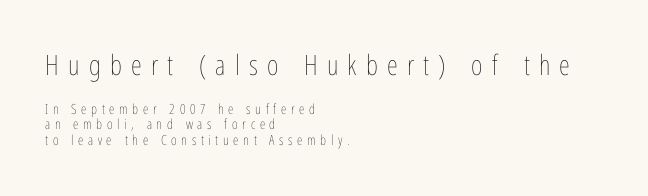
Spacing verdict: proportional, widths tailored to each character. Check under the words: just untouched page. The font's upright variant was chosen for this text. Here the glyphs are tracked loosely, breaking word shapes into spaced letters.
